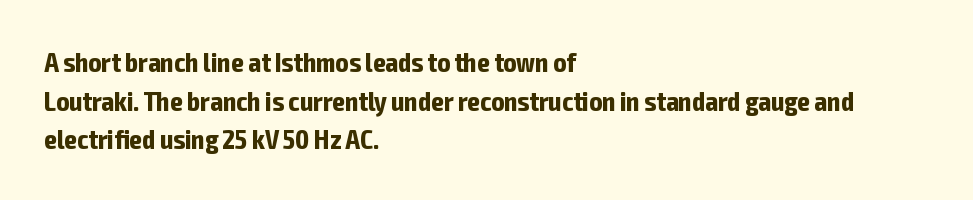
The glyphs are unaccompanied by any horizontal stroke below them. Alignment: flush left. Its strokes are broad and dark, the hallmark of bold type. Designer's note — italics off, roman on.
